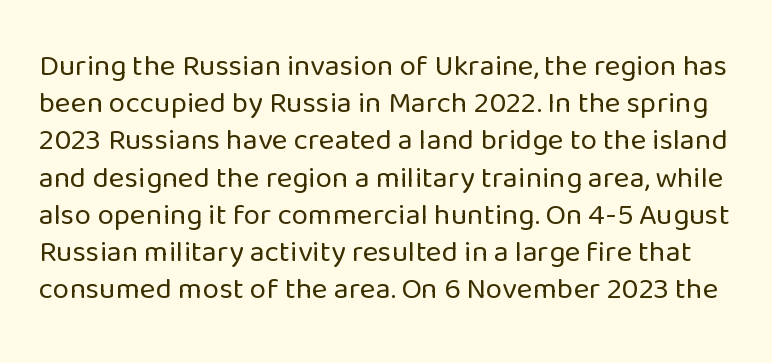
The image shows 30 px regular-weight sans-serif type, upright; set line spacing 1.24x, normal letter spacing, not underlined; low stroke contrast and a medium x-height.
